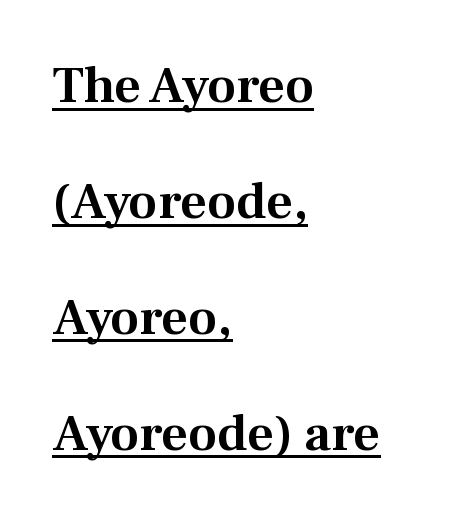
The image shows 52 px serif type, upright; set left-aligned, loose line spacing (2.23x), normal letter spacing, underlined; medium stroke contrast and a medium x-height.
